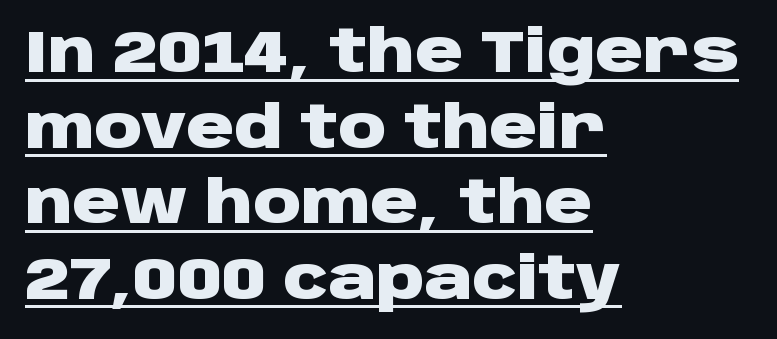
Q: Is the text bold? A: Yes.
Q: Is the text italic (slanted)? A: No, it is upright.
Q: Is the typeface a serif or a sans-serif typeface? A: Sans-serif.
Q: Is the text underlined? A: Yes.
Q: How is the paragraph aligned? A: Left-aligned.
Q: Is the spacing between letters normal or unusually wide? A: Normal.
Q: Is the spacing between lines tight, normal or loose? A: Normal.
Q: Width (condensed, normal, or wide)? A: Wide.
Q: Stroke contrast? A: Low.
Q: x-height? A: Large.
Q: Monospaced? A: No.
